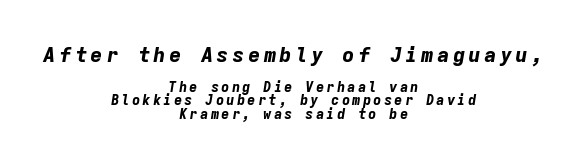
{"italic": "yes", "lean": "right", "slant_degrees": 9, "bold": "yes", "underline": "no", "align": "center", "line_spacing": "tight", "line_spacing_ratio": 0.96, "larger_block": "first", "size_ratio": 1.5, "glyph_px": 21}
